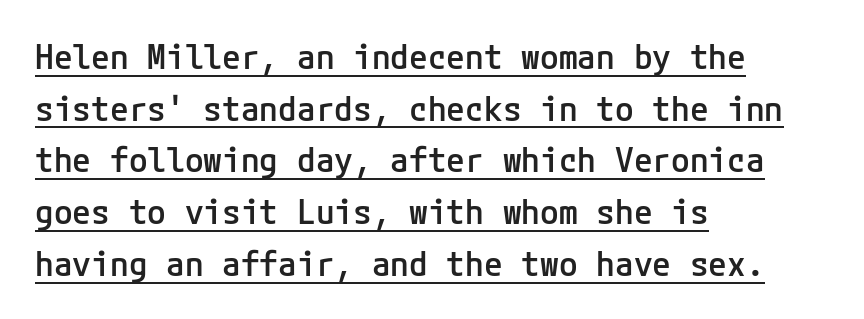
Underlining? Definitely there. Its strokes are somewhat broadened, the hallmark of semibold type. Italic? Not at all — the glyphs are vertical. Where is the straight margin? On the left.
